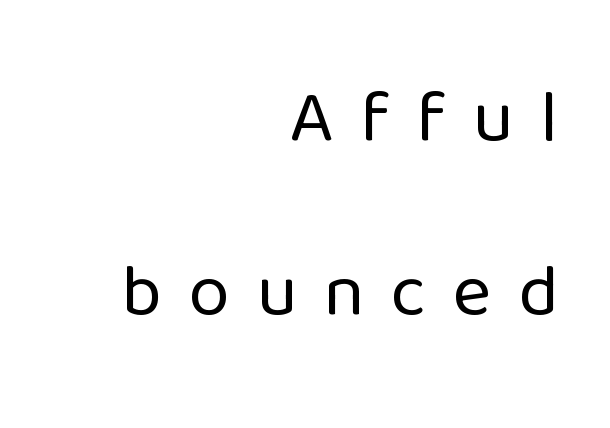
Every character sits straight up, as roman type does. Are there feet on the stems? There aren't — it's a sans. How are the letters spaced? Widely, with obvious added tracking. Think of a printed novel: that variable character pitch is what you see here.
